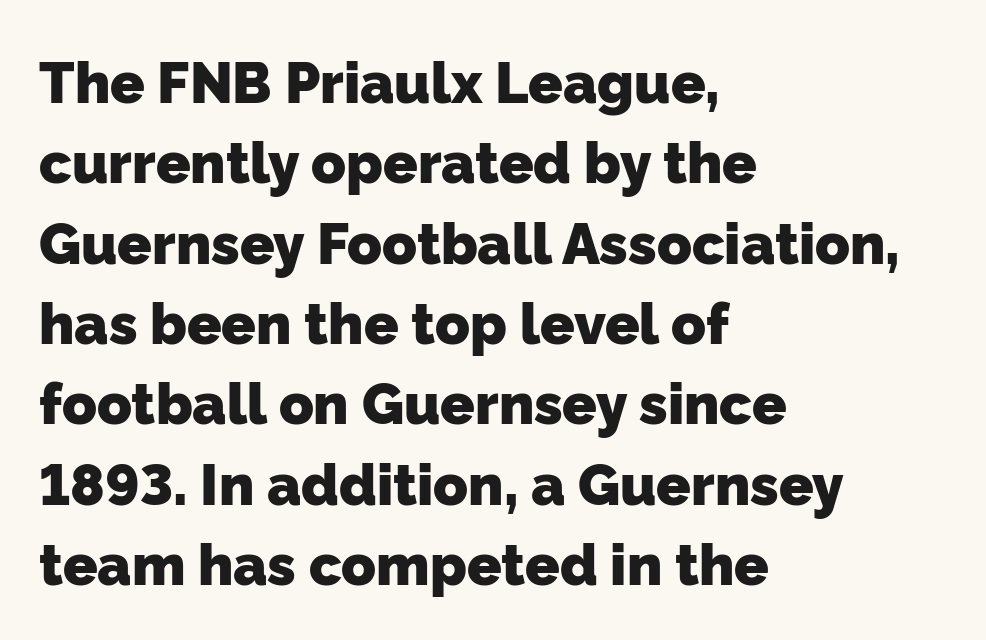
Note: no serifs on the glyphs. Do the characters align in a grid? No, the font is proportional. The ragged edge is on the right, which tells us the setting is flush left. This block has exactly the height ordinary leading produces. Weight check: bold — yes, fully. The face used here is rendered with its standard letterfit.
